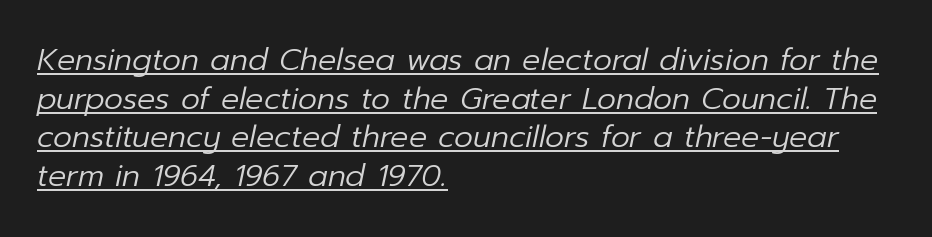
Q: Is the text bold? A: No.
Q: Is the text italic (slanted)? A: Yes, it leans right by about 12 degrees.
Q: Is the text underlined? A: Yes.
Q: How is the paragraph aligned? A: Left-aligned.
Q: Is the spacing between letters normal or unusually wide? A: Normal.
Q: Is the spacing between lines tight, normal or loose? A: Normal.
Q: Width (condensed, normal, or wide)? A: Normal.
Q: Stroke contrast? A: Low.
Q: x-height? A: Medium.
Q: Monospaced? A: No.
